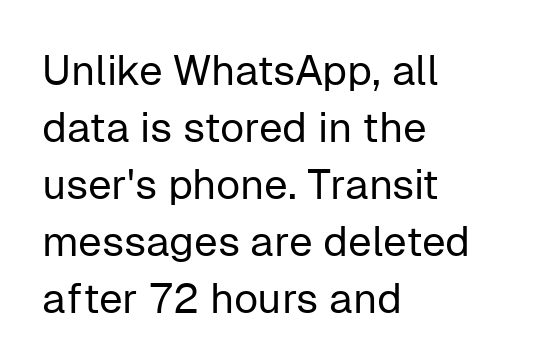
Q: Is the text bold? A: No.
Q: Is the text italic (slanted)? A: No, it is upright.
Q: Is the typeface a serif or a sans-serif typeface? A: Sans-serif.
Q: Is the text underlined? A: No.
Q: How is the paragraph aligned? A: Left-aligned.
Q: Is the spacing between letters normal or unusually wide? A: Normal.
Q: Is the spacing between lines tight, normal or loose? A: Normal.
Q: Width (condensed, normal, or wide)? A: Normal.
Q: Stroke contrast? A: Low.
Q: x-height? A: Medium.
Q: Monospaced? A: No.
